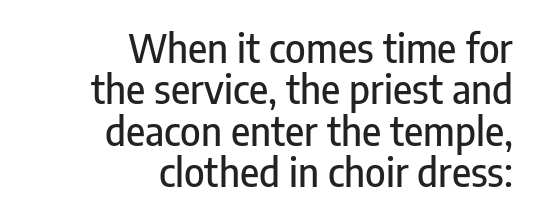
Line endings align vertically; line beginnings do not. Each letter keeps its own natural width here, so spacing adapts to shape. Notice how the stems are strictly vertical — no italics here. The typeface chosen for these lines omits serifs.
